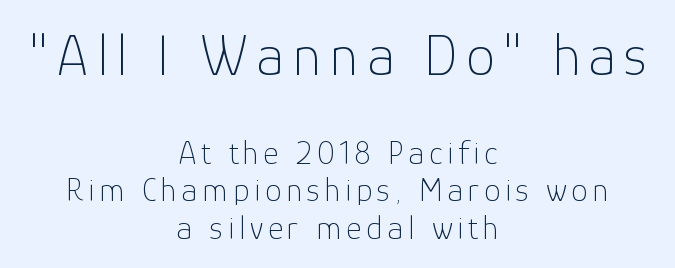
Students, observe: this is what under-led, compact text looks like. The block sitting higher on the canvas is the one with enlarged characters. Does the type have serifs? No, each stem ends abruptly. Posture: upright roman. The font sits on the lighter half of the weight spectrum, regular included. You could not count columns in this text — the font is proportionally spaced.
